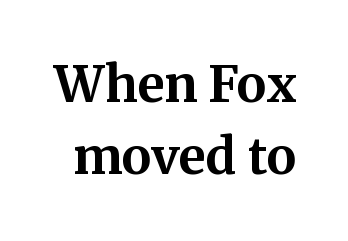
Q: Is the text bold? A: Yes.
Q: Is the text italic (slanted)? A: No, it is upright.
Q: Is the typeface a serif or a sans-serif typeface? A: Serif.
Q: Is the text underlined? A: No.
Q: Is the spacing between letters normal or unusually wide? A: Normal.
Q: Is the spacing between lines tight, normal or loose? A: Normal.
Q: Width (condensed, normal, or wide)? A: Normal.
Q: Stroke contrast? A: Medium.
Q: x-height? A: Medium.
Q: Monospaced? A: No.
